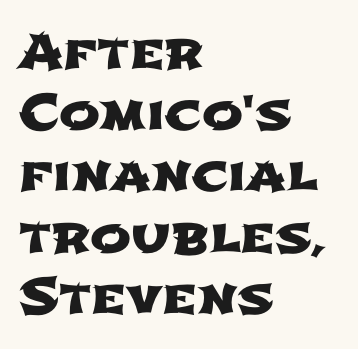
{"serif": "no", "width": "wide", "stroke_contrast": "low", "x_height": "medium", "monospaced": "no", "underline": "no", "align": "left", "line_spacing": "normal", "line_spacing_ratio": 1.25, "letter_spacing": "normal", "letter_spacing_em": 0.0, "glyph_px": 49}
